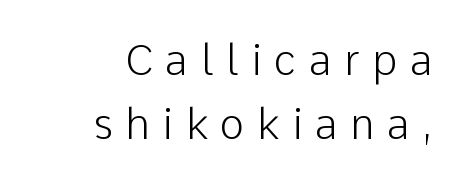
The image shows 42 px sans-serif type, upright; set right-aligned, normal line spacing (1.53x), unusually wide letter spacing (+0.3 em), not underlined; low stroke contrast and a medium x-height.
